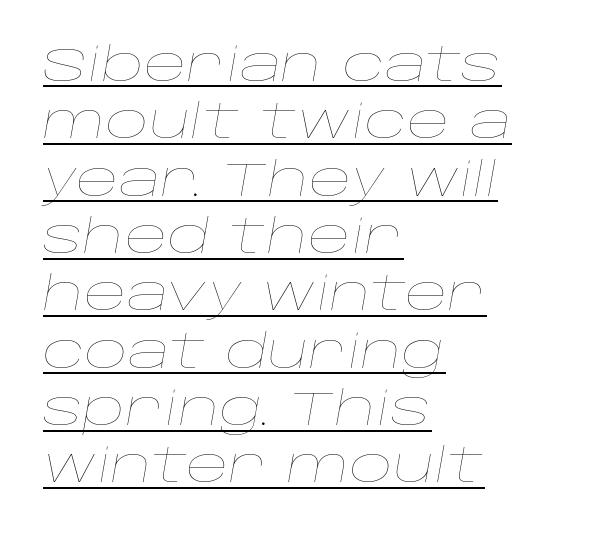
The image shows 47 px thin, wide type, italic (leaning right); set left-aligned, line spacing 1.22x, normal letter spacing, underlined; low stroke contrast and a large x-height.
